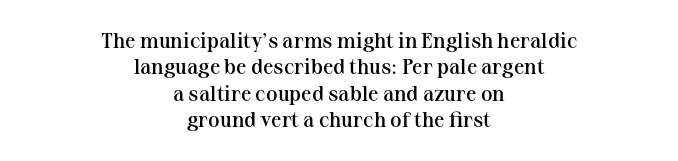
{"italic": "no", "bold": "semi", "underline": "no", "align": "center", "line_spacing": "normal", "line_spacing_ratio": 1.26, "letter_spacing": "normal", "letter_spacing_em": 0.0, "glyph_px": 21}
